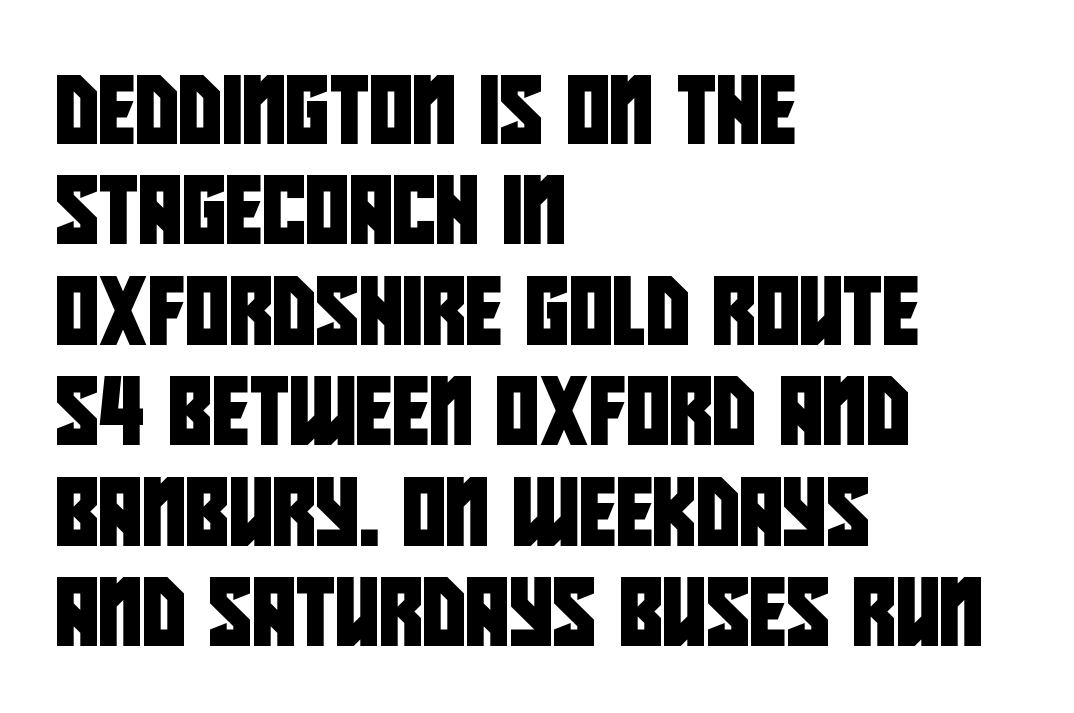
Q: Is the typeface a serif or a sans-serif typeface? A: Sans-serif.
Q: Is the text underlined? A: No.
Q: How is the paragraph aligned? A: Left-aligned.
Q: Is the spacing between letters normal or unusually wide? A: Normal.
Q: Is the spacing between lines tight, normal or loose? A: Normal.
Q: Width (condensed, normal, or wide)? A: Condensed.
Q: Stroke contrast? A: Low.
Q: x-height? A: Large.
Q: Monospaced? A: No.
